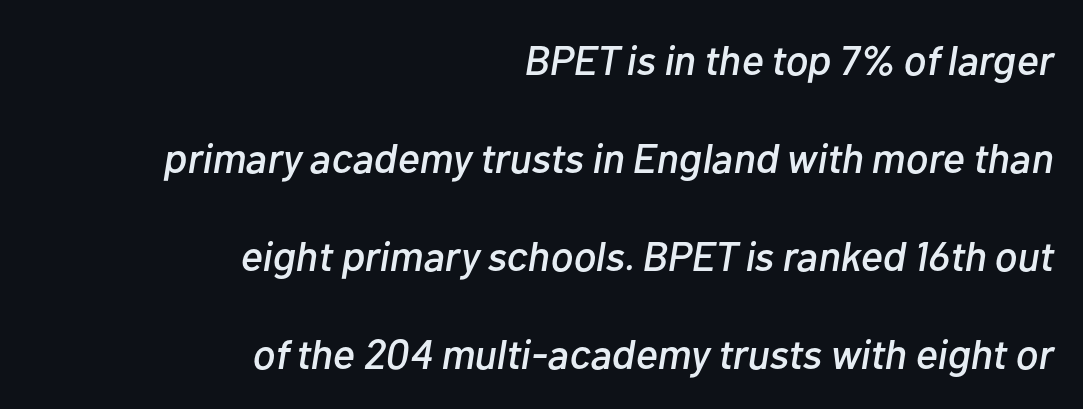
The image shows 42 px text type, italic (leaning right); set right-aligned, loose line spacing (2.33x), normal letter spacing, not underlined; low stroke contrast and a medium x-height.
